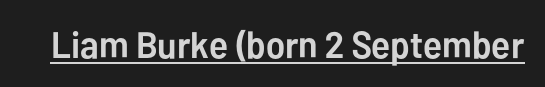
Set as a true bold cut, around the 700 mark. Spacing verdict: proportional, widths tailored to each character. Posture: upright roman. Is the letter spacing exaggerated? No — it looks like the ordinary default. The type family on display is of the sans-serif kind. The lettering is marked with a stroke running underneath it.
